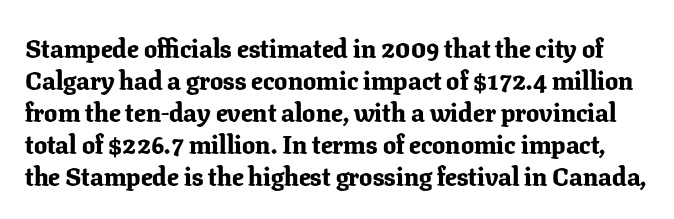
Posture: straight, roman, zero tilt. A dark, heavy texture on the line: the type is bold. Clear beneath every line of the passage. What stands out about the letter spacing? Nothing — it is the standard amount.
